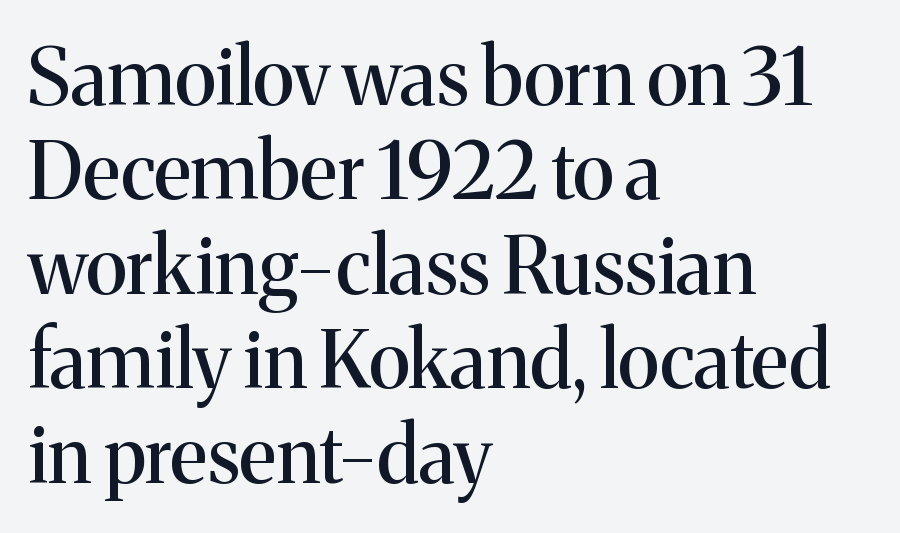
Q: Is the text italic (slanted)? A: No, it is upright.
Q: Is the typeface a serif or a sans-serif typeface? A: Serif.
Q: Is the text underlined? A: No.
Q: How is the paragraph aligned? A: Left-aligned.
Q: Is the spacing between letters normal or unusually wide? A: Normal.
Q: Width (condensed, normal, or wide)? A: Normal.
Q: Stroke contrast? A: Medium.
Q: x-height? A: Medium.
Q: Monospaced? A: No.
